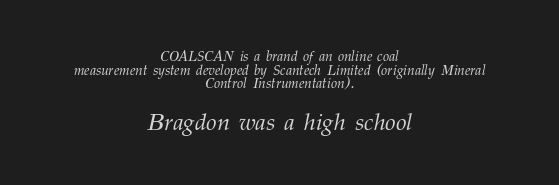
Visually, the bottom section dominates because its glyphs are scaled up. No extra tracking has been applied to these lines. Weight class: somewhere from thin through regular. The baseline area is clear. In terms of posture, this sample is oblique. Notice how the passage keeps no hard edge, just a central spine.
